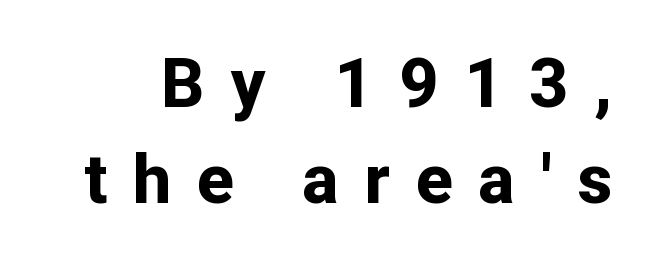
Q: Is the text bold? A: Yes.
Q: Is the text italic (slanted)? A: No, it is upright.
Q: Is the typeface a serif or a sans-serif typeface? A: Sans-serif.
Q: Is the text underlined? A: No.
Q: Is the spacing between letters normal or unusually wide? A: Unusually wide.
Q: Is the spacing between lines tight, normal or loose? A: Normal.
Q: Width (condensed, normal, or wide)? A: Normal.
Q: Stroke contrast? A: Low.
Q: x-height? A: Medium.
Q: Monospaced? A: No.
